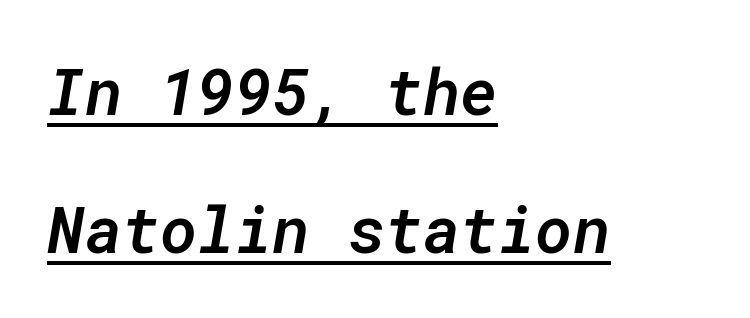
Q: Is the text bold? A: Semi-bold.
Q: Is the text italic (slanted)? A: Yes, it leans right by about 10 degrees.
Q: Is the text underlined? A: Yes.
Q: How is the paragraph aligned? A: Left-aligned.
Q: Is the spacing between letters normal or unusually wide? A: Normal.
Q: Is the spacing between lines tight, normal or loose? A: Loose.
Q: Width (condensed, normal, or wide)? A: Normal.
Q: Stroke contrast? A: Low.
Q: x-height? A: Medium.
Q: Monospaced? A: Yes.
